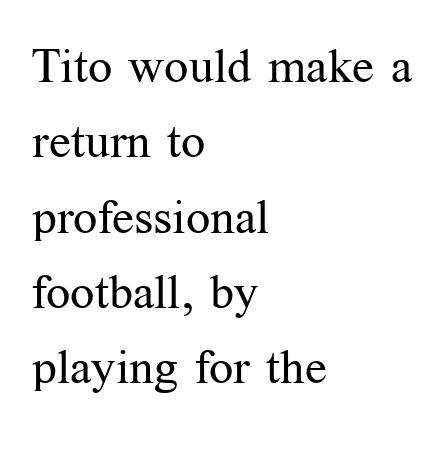
Q: Is the text bold? A: No.
Q: Is the text italic (slanted)? A: No, it is upright.
Q: Is the typeface a serif or a sans-serif typeface? A: Serif.
Q: Is the text underlined? A: No.
Q: How is the paragraph aligned? A: Left-aligned.
Q: Is the spacing between letters normal or unusually wide? A: Normal.
Q: Is the spacing between lines tight, normal or loose? A: Normal.
Q: Width (condensed, normal, or wide)? A: Normal.
Q: Stroke contrast? A: Medium.
Q: x-height? A: Medium.
Q: Monospaced? A: No.
